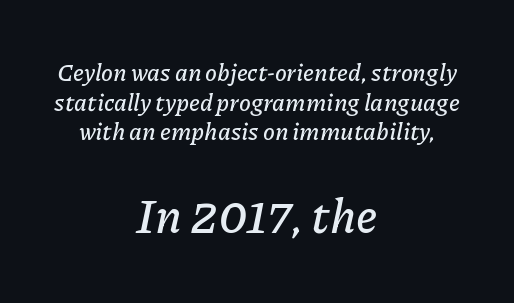
Q: Is the text italic (slanted)? A: Yes, it leans right by about 11 degrees.
Q: Is the text underlined? A: No.
Q: How is the paragraph aligned? A: Centered.
Q: Is the spacing between letters normal or unusually wide? A: Normal.
Q: Which block of text is set in a larger size, the first (top) or the second (bottom)? A: The second (bottom) one.
Q: Width (condensed, normal, or wide)? A: Normal.
Q: Stroke contrast? A: Low.
Q: x-height? A: Medium.
Q: Monospaced? A: No.
